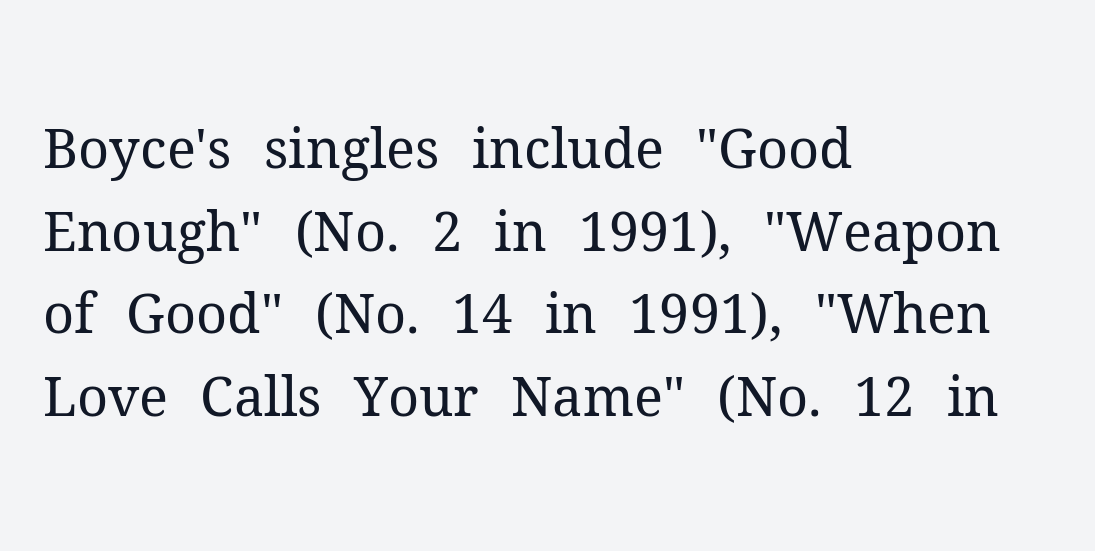
{"serif": "yes", "italic": "no", "bold": "no", "weight": "regular", "width": "normal", "stroke_contrast": "medium", "x_height": "medium", "monospaced": "no", "underline": "no", "align": "left", "line_spacing": "normal", "line_spacing_ratio": 1.53, "letter_spacing": "normal", "letter_spacing_em": 0.0, "glyph_px": 54}
